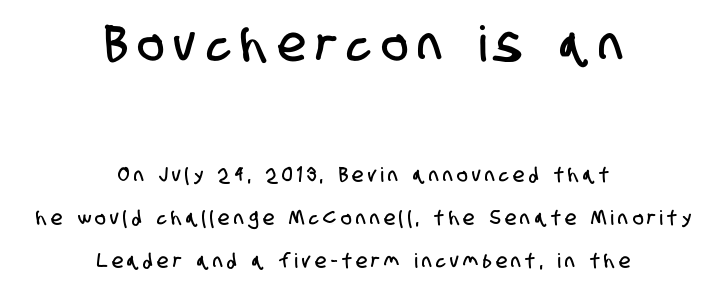
{"serif": "no", "width": "condensed", "stroke_contrast": "low", "x_height": "large", "monospaced": "no", "underline": "no", "align": "center", "line_spacing": "loose", "line_spacing_ratio": 2.16, "letter_spacing": "wide", "letter_spacing_em": 0.23, "larger_block": "first", "size_ratio": 2.45, "glyph_px": 49}
